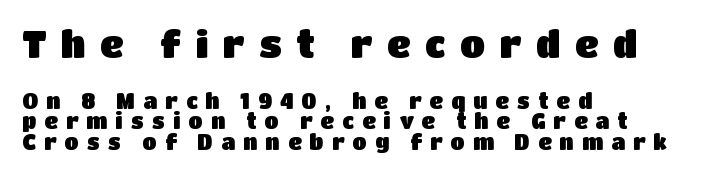
The letterforms stand isolated, each surrounded by extra space. Posture: straight, roman, zero tilt. Visually the block forms a straight wall on the left and a jagged coastline on the right. Do the characters align in a grid? No, the font is proportional. Descender tails drop into unmarked territory.
